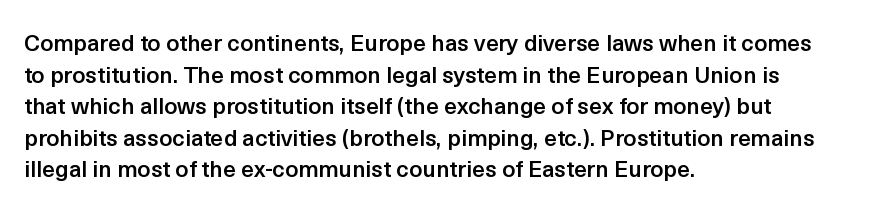
Q: Is the text bold? A: Semi-bold.
Q: Is the text italic (slanted)? A: No, it is upright.
Q: Is the text underlined? A: No.
Q: How is the paragraph aligned? A: Left-aligned.
Q: Is the spacing between letters normal or unusually wide? A: Normal.
Q: Is the spacing between lines tight, normal or loose? A: Normal.
